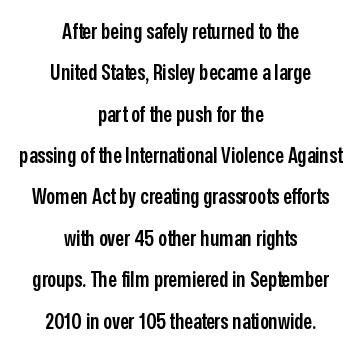
Designer's note — italics off, roman on. Which margin do the lines hug? Neither — every line sits in the middle. The face used here is a semibold: visibly heavier than regular, lighter than bold. The letterforms sit shoulder to shoulder at normal distance. Honestly, there is no underline to notice here at all.
